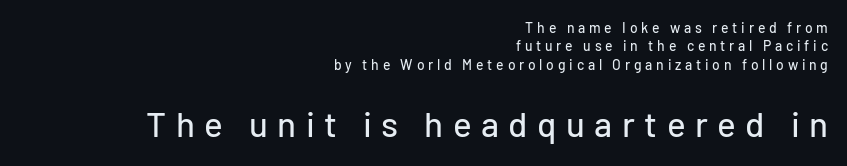
Q: Is the text italic (slanted)? A: No, it is upright.
Q: Is the typeface a serif or a sans-serif typeface? A: Sans-serif.
Q: Is the text underlined? A: No.
Q: How is the paragraph aligned? A: Right-aligned.
Q: Is the spacing between letters normal or unusually wide? A: Unusually wide.
Q: Is the spacing between lines tight, normal or loose? A: Normal.
Q: Which block of text is set in a larger size, the first (top) or the second (bottom)? A: The second (bottom) one.
Q: Width (condensed, normal, or wide)? A: Normal.
Q: Stroke contrast? A: Low.
Q: x-height? A: Medium.
Q: Monospaced? A: No.
